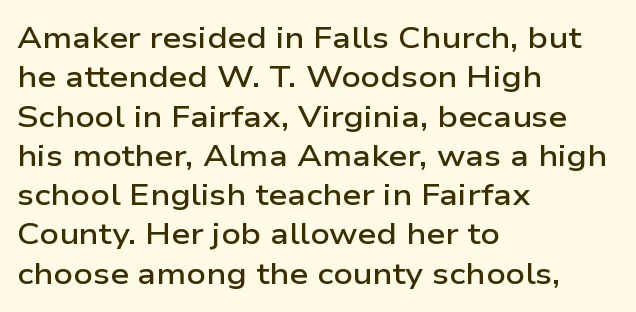
{"serif": "no", "italic": "no", "bold": "semi", "weight": "semibold", "width": "wide", "stroke_contrast": "low", "x_height": "medium", "monospaced": "no", "underline": "no", "align": "left", "line_spacing": "normal", "line_spacing_ratio": 1.31, "letter_spacing": "normal", "letter_spacing_em": 0.0, "glyph_px": 30}
